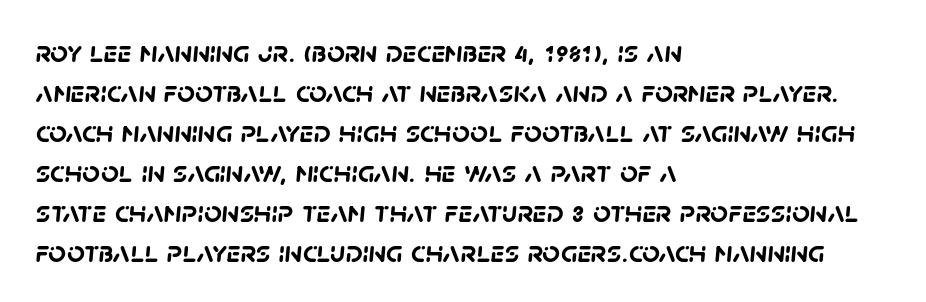
The image shows 31 px semibold sans-serif type; set left-aligned, normal line spacing (1.29x), normal letter spacing, not underlined; low stroke contrast and a large x-height.
